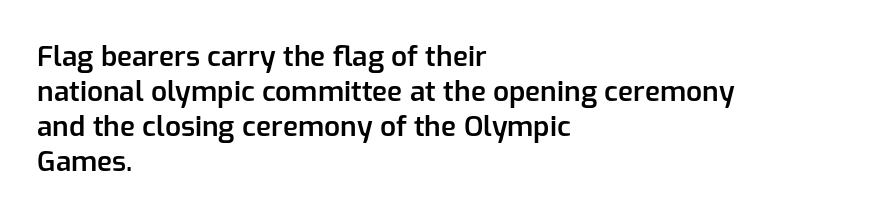
{"serif": "no", "italic": "no", "bold": "semi", "weight": "semibold", "width": "normal", "stroke_contrast": "low", "x_height": "medium", "monospaced": "no", "underline": "no", "align": "left", "line_spacing": "normal", "line_spacing_ratio": 1.25, "letter_spacing": "normal", "letter_spacing_em": 0.0, "glyph_px": 28}
